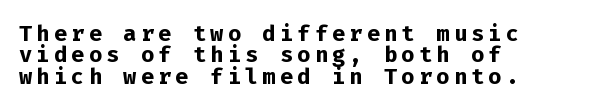
{"italic": "no", "bold": "yes", "underline": "no", "align": "left", "line_spacing": "tight", "line_spacing_ratio": 0.97, "glyph_px": 22}
